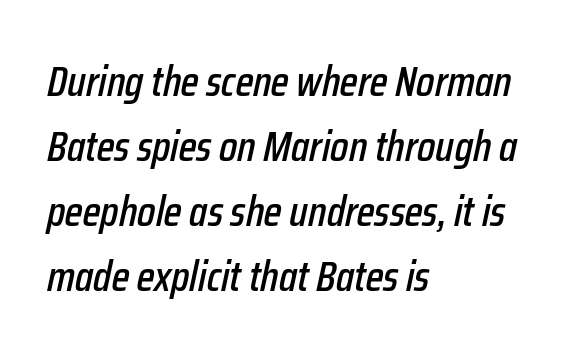
The image shows 43 px condensed type, italic (leaning right); set left-aligned, normal line spacing (1.51x), normal letter spacing, not underlined; low stroke contrast and a medium x-height.
